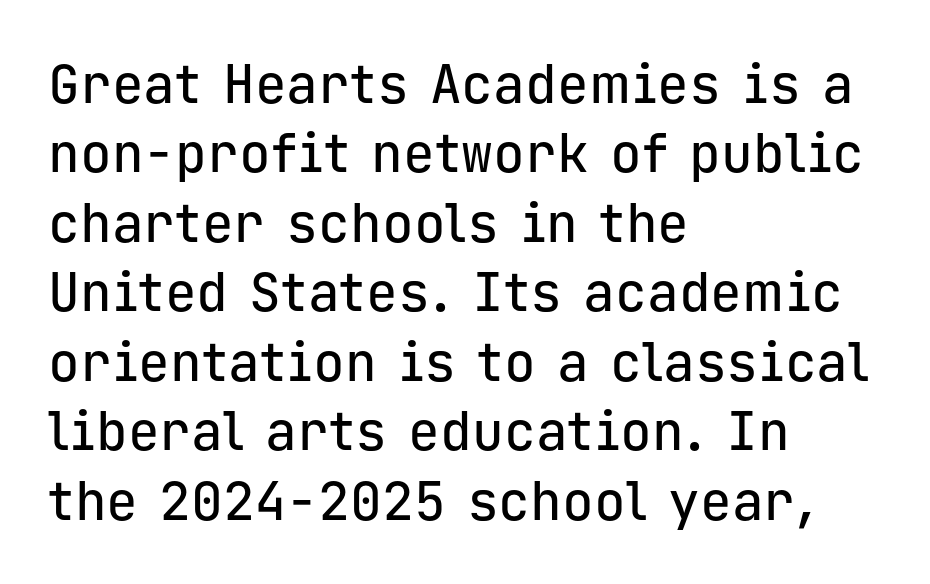
Upright lettering throughout. Check the space under the baseline: it is left empty. Words appear dense and cohesive because spacing is normal. These lines stack with their left ends in a neat column.
